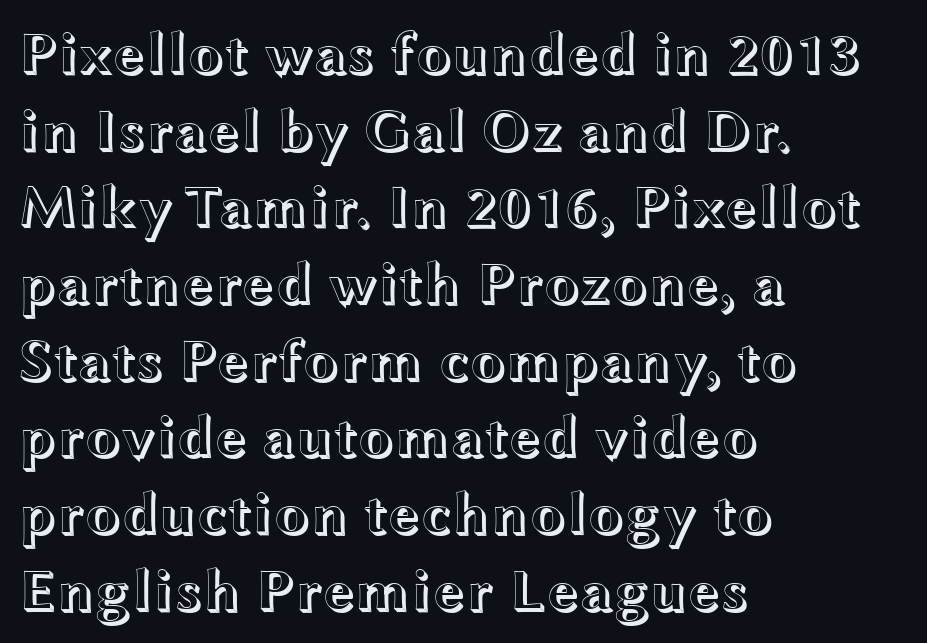
Q: Is the text italic (slanted)? A: No, it is upright.
Q: Is the text underlined? A: No.
Q: How is the paragraph aligned? A: Left-aligned.
Q: Is the spacing between letters normal or unusually wide? A: Normal.
Q: Is the spacing between lines tight, normal or loose? A: Normal.
Q: Width (condensed, normal, or wide)? A: Wide.
Q: x-height? A: Medium.
Q: Monospaced? A: No.
